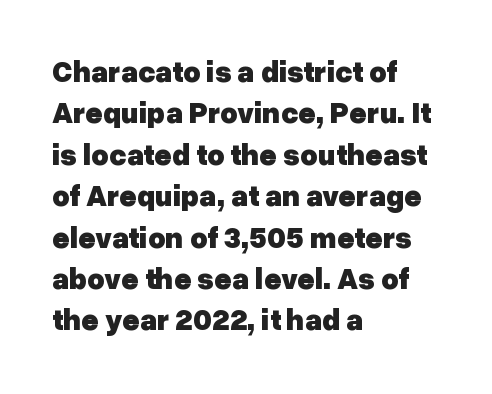
The image shows 30 px heavy sans-serif type, upright; set left-aligned, normal line spacing (1.38x), normal letter spacing, not underlined; low stroke contrast and a medium x-height.
